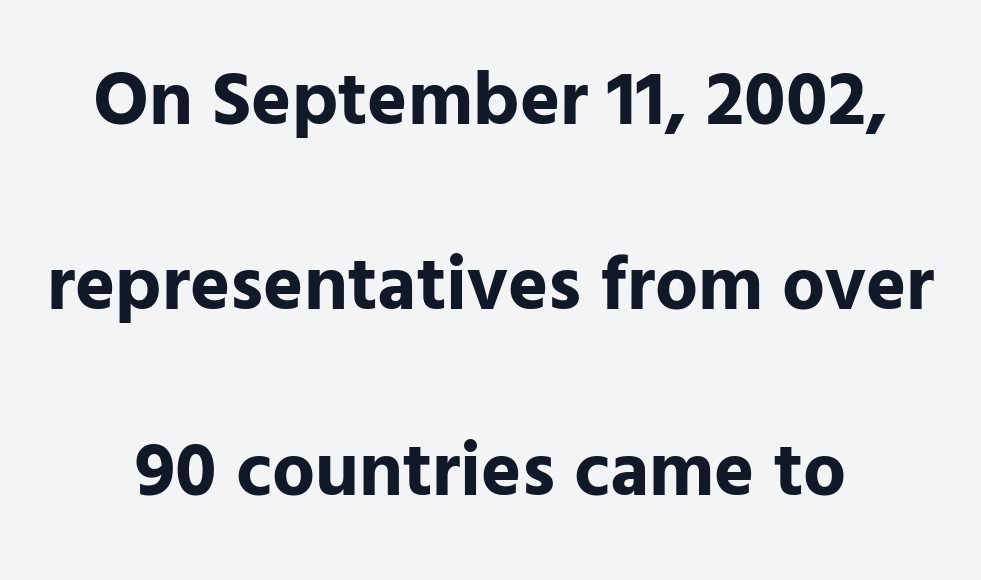
Q: Is the text bold? A: Yes.
Q: Is the text italic (slanted)? A: No, it is upright.
Q: Is the typeface a serif or a sans-serif typeface? A: Sans-serif.
Q: Is the text underlined? A: No.
Q: How is the paragraph aligned? A: Centered.
Q: Is the spacing between letters normal or unusually wide? A: Normal.
Q: Is the spacing between lines tight, normal or loose? A: Loose.
Q: Width (condensed, normal, or wide)? A: Normal.
Q: Stroke contrast? A: Low.
Q: x-height? A: Medium.
Q: Monospaced? A: No.
